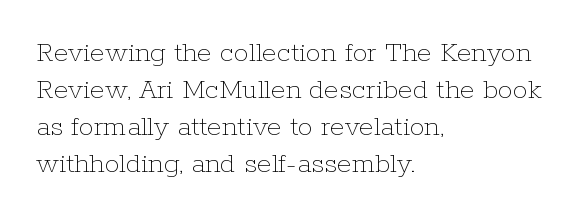
{"italic": "no", "bold": "no", "weight": "thin", "width": "normal", "stroke_contrast": "low", "x_height": "medium", "monospaced": "no", "underline": "no", "align": "left", "line_spacing_ratio": 1.23, "letter_spacing": "normal", "letter_spacing_em": 0.0, "glyph_px": 30}
